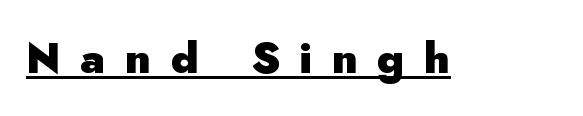
The image shows 43 px heavy sans-serif type, upright; set unusually wide letter spacing (+0.46 em), underlined; low stroke contrast and a small x-height.
